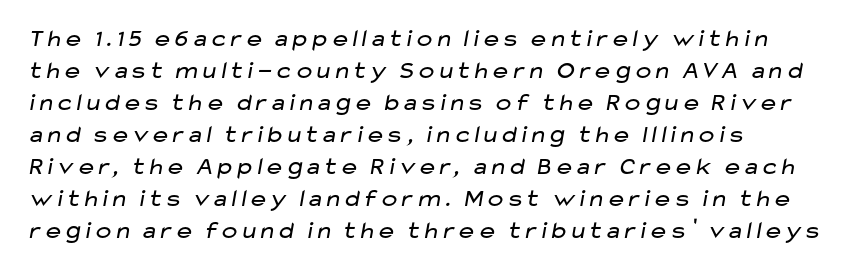
The image shows 25 px text type; set normal line spacing (1.28x), normal letter spacing, not underlined.
